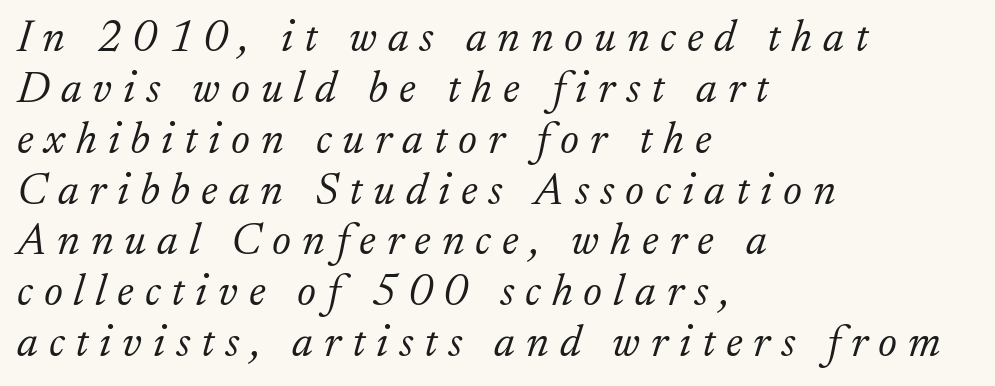
{"serif": "yes", "italic": "yes", "lean": "right", "slant_degrees": 17, "bold": "no", "weight": "light", "width": "normal", "stroke_contrast": "low", "x_height": "small", "monospaced": "no", "underline": "no", "align": "left", "line_spacing": "tight", "line_spacing_ratio": 1.13, "letter_spacing": "wide", "letter_spacing_em": 0.24, "glyph_px": 45}
